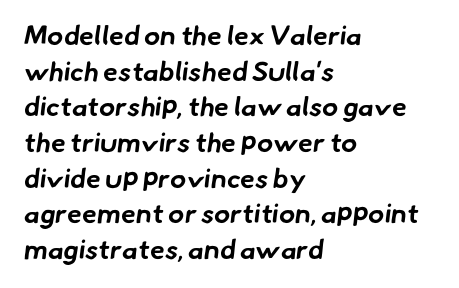
How would I describe the line gaps? Plain and ordinary. Casual observation: everything's shoved over to the left. The words here are not underlined. Students, note that the glyphs here touch the page at normal intervals. Strong, thick strokes mark this as bold type.
